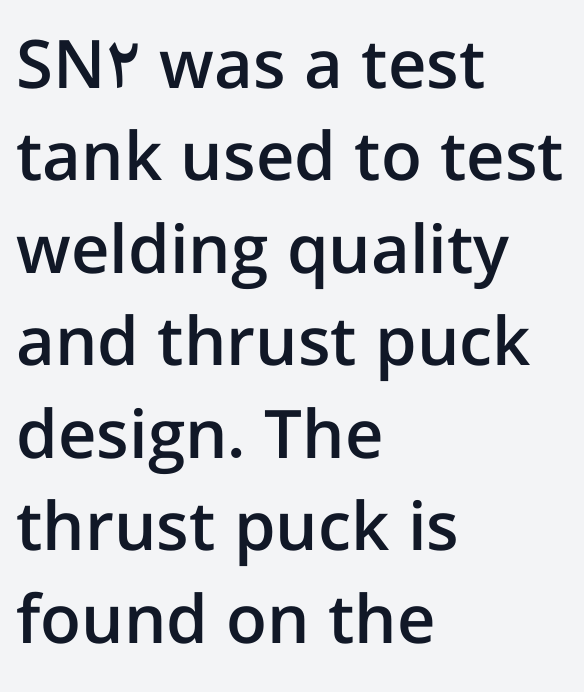
The image shows 67 px semibold sans-serif type, upright; set left-aligned, normal line spacing (1.38x), normal letter spacing, not underlined; low stroke contrast and a medium x-height.
